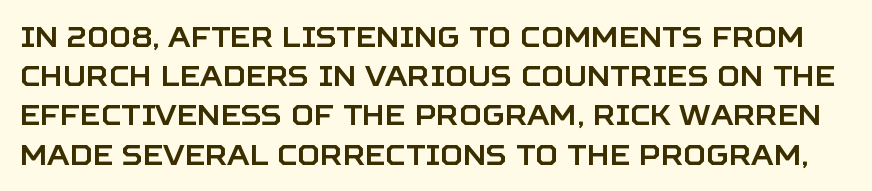
The image shows 28 px sans-serif type, upright; set normal line spacing (1.4x), normal letter spacing, not underlined; low stroke contrast and a large x-height.
